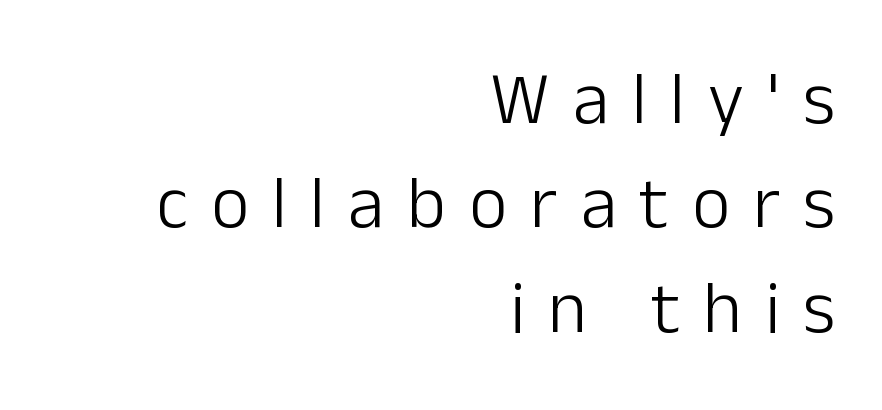
The image shows 74 px light sans-serif type, upright; set right-aligned, normal line spacing (1.41x), unusually wide letter spacing (+0.31 em), not underlined; low stroke contrast and a medium x-height.
